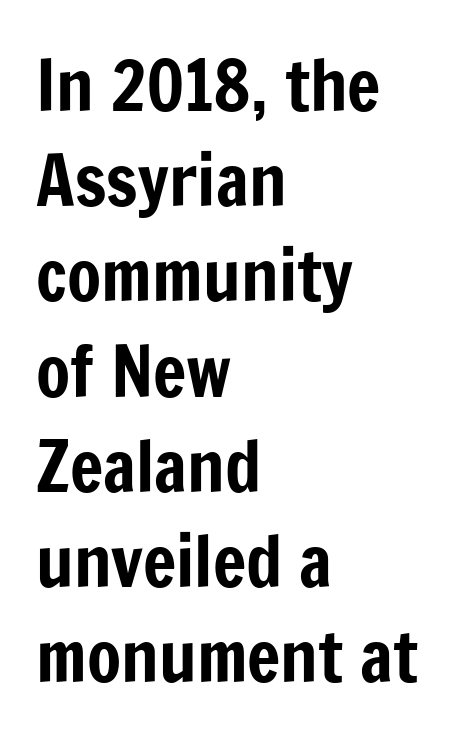
{"serif": "no", "italic": "no", "width": "condensed", "stroke_contrast": "low", "x_height": "medium", "monospaced": "no", "underline": "no", "align": "left", "line_spacing": "normal", "line_spacing_ratio": 1.36, "letter_spacing": "normal", "letter_spacing_em": 0.0, "glyph_px": 70}
